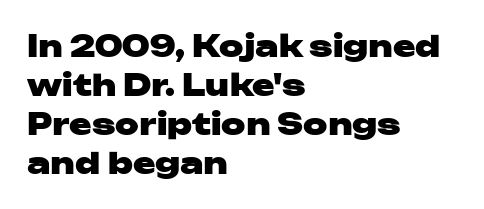
Nothing sits at the stroke ends, so this counts as sans-serif. The baseline area is clear. Set as a true bold cut, around the 700 mark. Posture: straight, roman, zero tilt.
